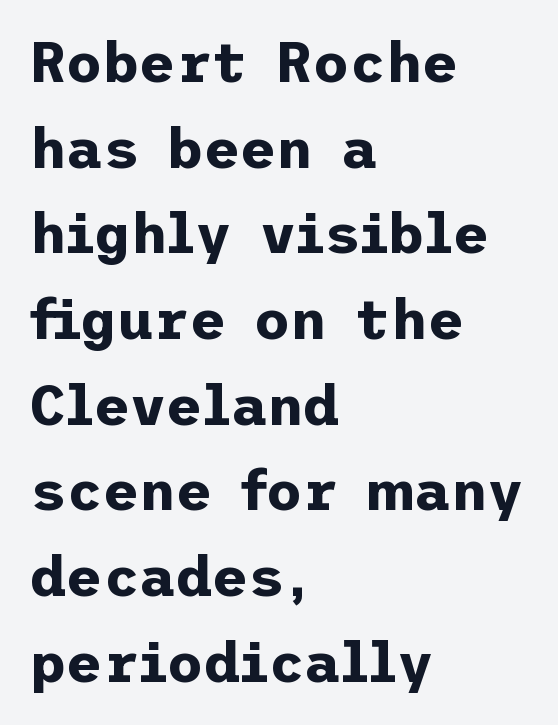
{"serif": "no", "italic": "no", "bold": "yes", "weight": "bold", "width": "normal", "stroke_contrast": "low", "x_height": "medium", "underline": "no", "align": "left", "line_spacing": "normal", "line_spacing_ratio": 1.53, "letter_spacing": "normal", "letter_spacing_em": 0.0, "glyph_px": 56}
